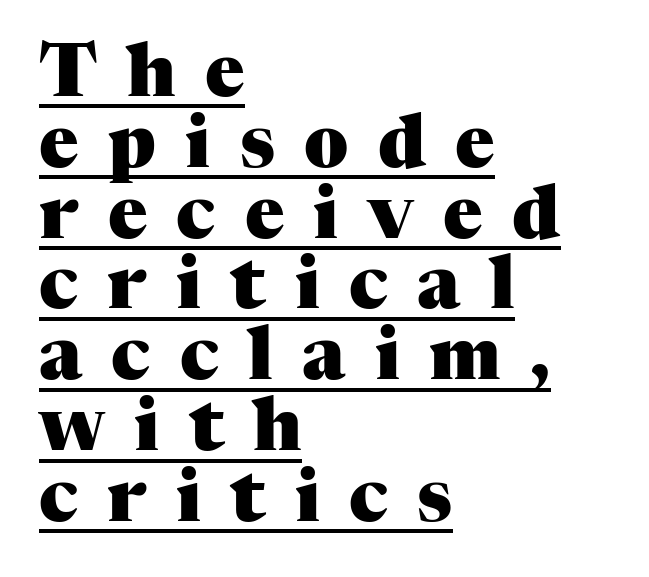
Compared with an ordinary text face, these strokes are far heavier — a full bold. Caption: multi-line text, flush left, ragged right. Characters remain perfectly vertical along every line. The rendering uses the underline text-decoration.
